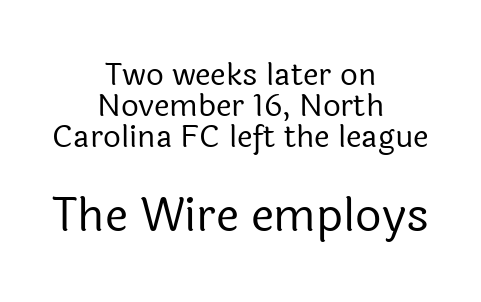
The image shows 46 px regular-weight sans-serif type, upright; set centered, tight line spacing (1.0x), normal letter spacing, not underlined; the second (bottom) block is 1.48x larger; a medium x-height.
